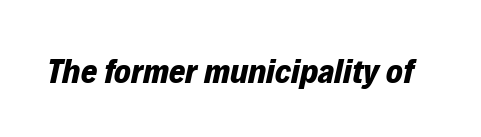
Quick note: underline off. The tracking reads as untouched default to a designer's eye. This is oblique type, the kind used for emphasis or titles. Character widths vary here, with narrow letters taking less room than wide ones.
